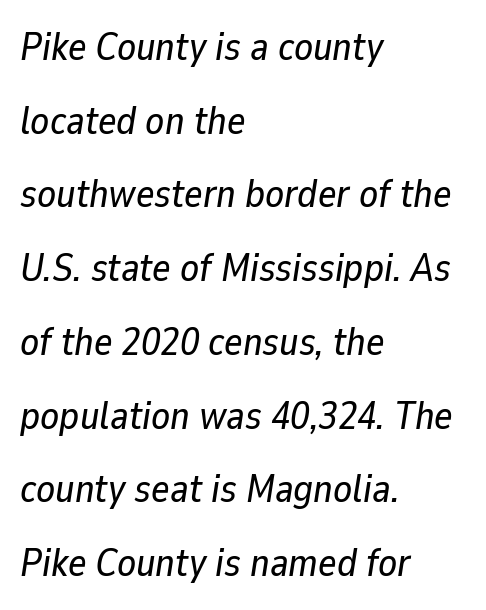
The image shows 39 px text type, italic (leaning right); set left-aligned, line spacing 1.89x, normal letter spacing, not underlined; low stroke contrast and a medium x-height.
